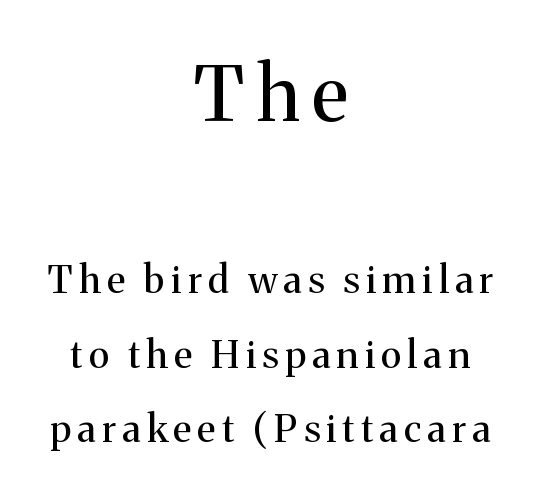
Q: Is the text bold? A: No.
Q: Is the text italic (slanted)? A: No, it is upright.
Q: Is the typeface a serif or a sans-serif typeface? A: Serif.
Q: Is the text underlined? A: No.
Q: How is the paragraph aligned? A: Centered.
Q: Is the spacing between lines tight, normal or loose? A: Loose.
Q: Which block of text is set in a larger size, the first (top) or the second (bottom)? A: The first (top) one.
Q: Width (condensed, normal, or wide)? A: Normal.
Q: Stroke contrast? A: Medium.
Q: x-height? A: Medium.
Q: Monospaced? A: No.
